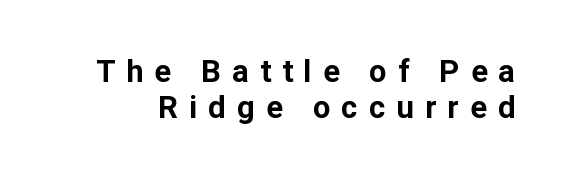
The image shows 31 px bold sans-serif type, upright; set tight line spacing (1.15x), unusually wide letter spacing (+0.36 em), not underlined; low stroke contrast and a medium x-height.
